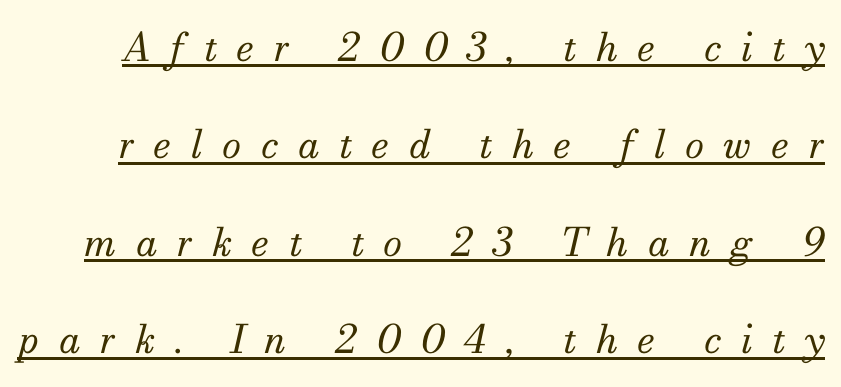
{"serif": "yes", "italic": "yes", "lean": "right", "slant_degrees": 13, "bold": "no", "weight": "regular", "width": "normal", "stroke_contrast": "medium", "x_height": "small", "monospaced": "no", "underline": "yes", "line_spacing": "loose", "line_spacing_ratio": 2.5, "letter_spacing": "wide", "letter_spacing_em": 0.5, "glyph_px": 39}
